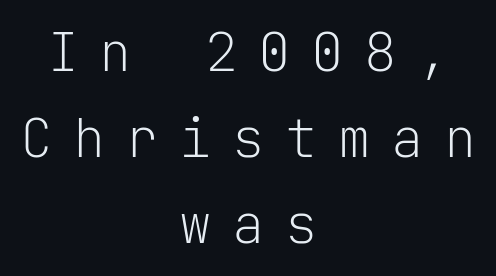
Q: Is the text bold? A: No.
Q: Is the text italic (slanted)? A: No, it is upright.
Q: Is the typeface a serif or a sans-serif typeface? A: Sans-serif.
Q: Is the text underlined? A: No.
Q: How is the paragraph aligned? A: Centered.
Q: Is the spacing between letters normal or unusually wide? A: Unusually wide.
Q: Is the spacing between lines tight, normal or loose? A: Normal.
Q: Width (condensed, normal, or wide)? A: Normal.
Q: Stroke contrast? A: Low.
Q: x-height? A: Medium.
Q: Monospaced? A: Yes.
